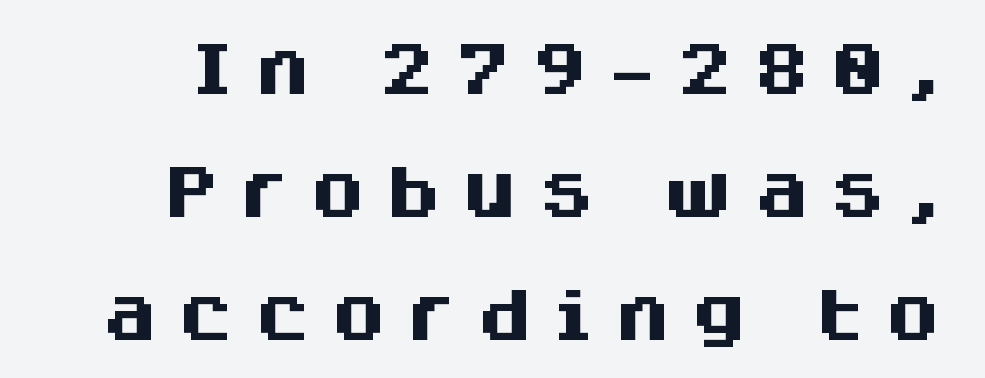
{"serif": "no", "italic": "no", "bold": "yes", "weight": "heavy", "width": "normal", "stroke_contrast": "medium", "x_height": "large", "monospaced": "no", "underline": "no", "line_spacing": "loose", "line_spacing_ratio": 2.16, "letter_spacing": "wide", "letter_spacing_em": 0.34, "glyph_px": 57}
